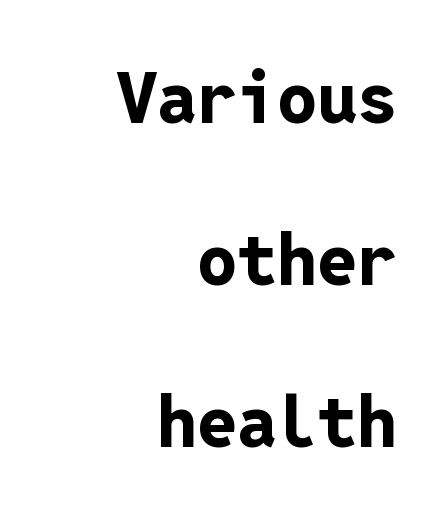
The image shows 71 px bold sans-serif type, upright, monospaced; set right-aligned, loose line spacing (2.28x), normal letter spacing, not underlined; low stroke contrast and a medium x-height.
